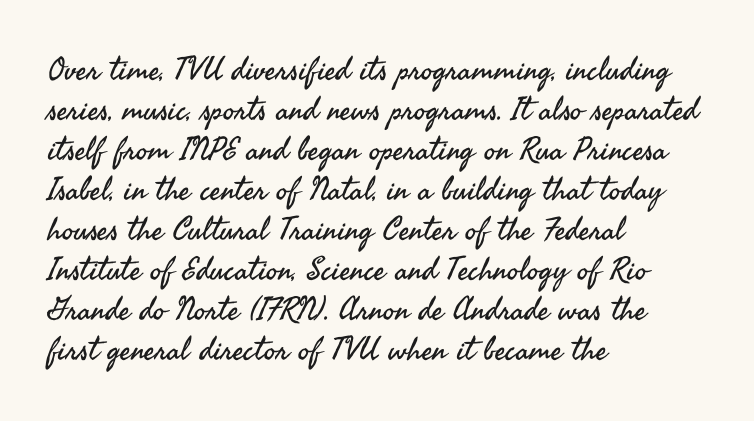
The image shows 32 px regular-weight sans-serif type; set left-aligned, normal line spacing (1.25x), normal letter spacing, not underlined; medium stroke contrast and a small x-height.
